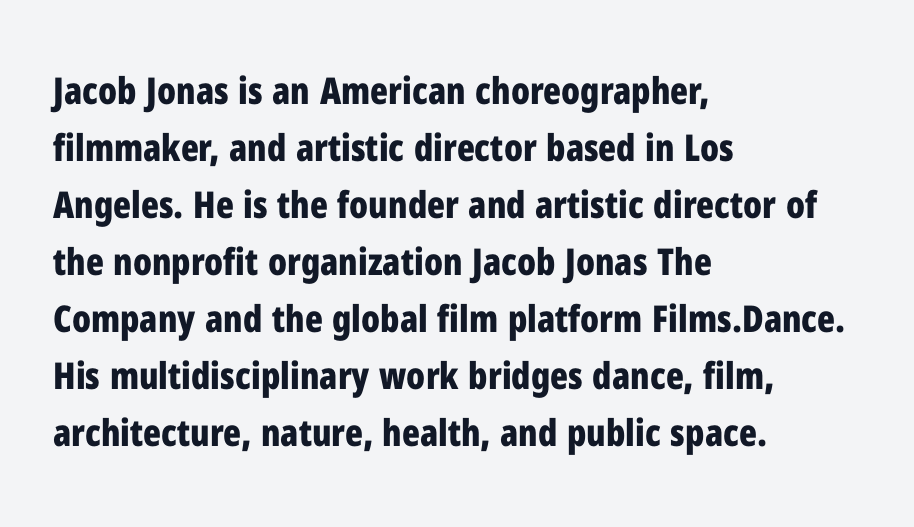
Q: Is the text bold? A: Yes.
Q: Is the text italic (slanted)? A: No, it is upright.
Q: Is the typeface a serif or a sans-serif typeface? A: Sans-serif.
Q: Is the text underlined? A: No.
Q: How is the paragraph aligned? A: Left-aligned.
Q: Is the spacing between letters normal or unusually wide? A: Normal.
Q: Is the spacing between lines tight, normal or loose? A: Normal.
Q: Width (condensed, normal, or wide)? A: Condensed.
Q: Stroke contrast? A: Low.
Q: x-height? A: Medium.
Q: Monospaced? A: No.
